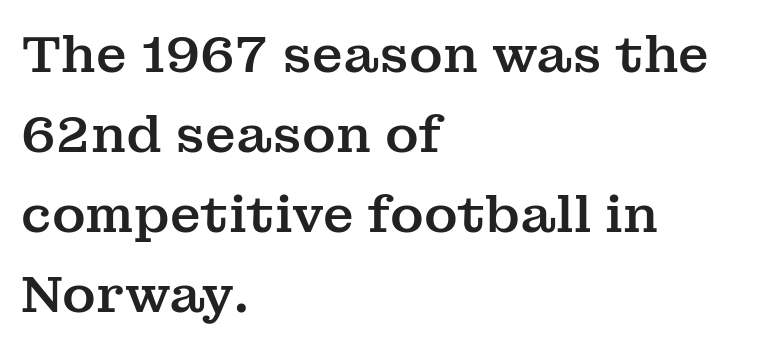
Q: Is the text italic (slanted)? A: No, it is upright.
Q: Is the typeface a serif or a sans-serif typeface? A: Serif.
Q: Is the text underlined? A: No.
Q: How is the paragraph aligned? A: Left-aligned.
Q: Is the spacing between letters normal or unusually wide? A: Normal.
Q: Is the spacing between lines tight, normal or loose? A: Normal.
Q: Width (condensed, normal, or wide)? A: Normal.
Q: Stroke contrast? A: Medium.
Q: x-height? A: Medium.
Q: Monospaced? A: No.
